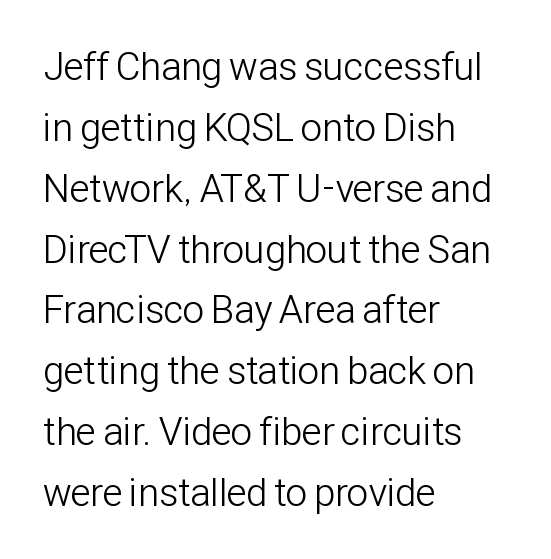
Q: Is the text bold? A: No.
Q: Is the text italic (slanted)? A: No, it is upright.
Q: Is the typeface a serif or a sans-serif typeface? A: Sans-serif.
Q: Is the text underlined? A: No.
Q: How is the paragraph aligned? A: Left-aligned.
Q: Is the spacing between letters normal or unusually wide? A: Normal.
Q: Is the spacing between lines tight, normal or loose? A: Normal.
Q: Width (condensed, normal, or wide)? A: Condensed.
Q: Stroke contrast? A: Low.
Q: x-height? A: Medium.
Q: Monospaced? A: No.
